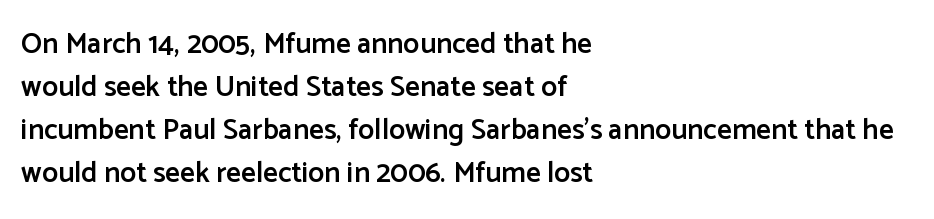
The image shows 29 px semibold sans-serif type, upright; set left-aligned, normal line spacing (1.48x), normal letter spacing, not underlined; low stroke contrast and a medium x-height.
